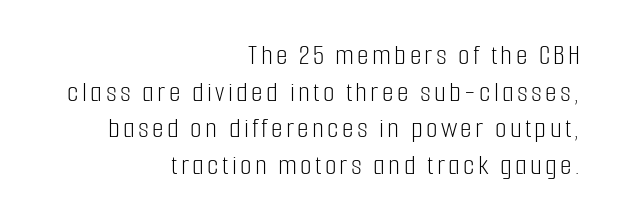
The image shows 30 px light, condensed sans-serif type, upright; set right-aligned, line spacing 1.22x, not underlined; low stroke contrast and a medium x-height.
